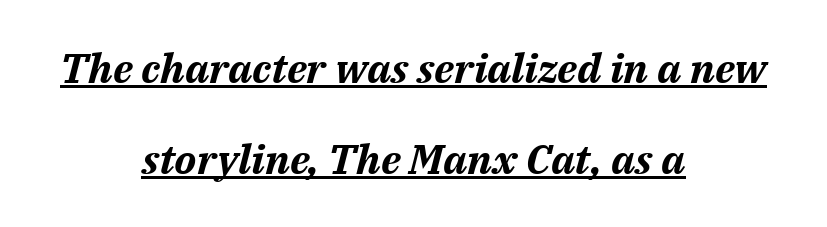
Tracking value appears to be zero — textbook default spacing. The leading is generous, giving the passage an open texture. You can see a thin bar hugging the bottom of the glyphs. You could not count columns in this text — the font is proportionally spaced. The axis of the letterforms is tilted away from vertical. Thick stems and heavy bowls — unmistakably bold.
